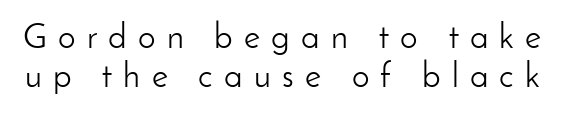
Q: Is the text bold? A: No.
Q: Is the text italic (slanted)? A: No, it is upright.
Q: Is the typeface a serif or a sans-serif typeface? A: Sans-serif.
Q: Is the text underlined? A: No.
Q: Is the spacing between letters normal or unusually wide? A: Unusually wide.
Q: Is the spacing between lines tight, normal or loose? A: Tight.
Q: Width (condensed, normal, or wide)? A: Normal.
Q: Stroke contrast? A: Low.
Q: x-height? A: Small.
Q: Monospaced? A: No.
